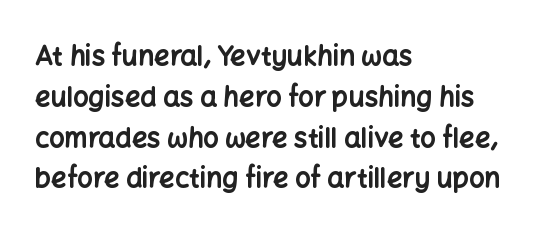
This is the regular roman posture of the typeface. Regarding leading, the lines here are spaced in the standard way. Heft: maximum for text — a bold. The specimen omits any rule beneath the text block's lines.
